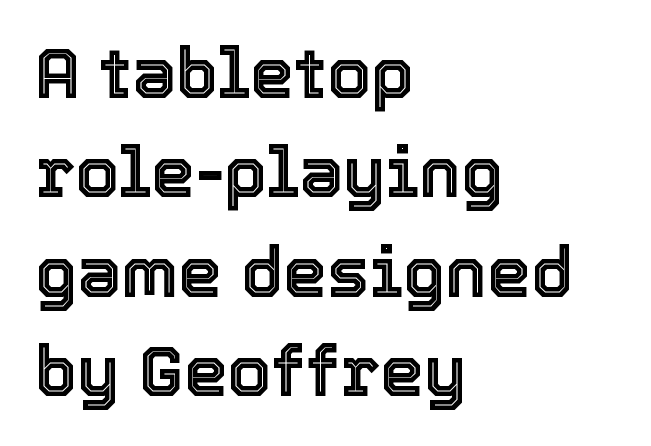
The image shows 70 px text type, upright; set left-aligned, normal line spacing (1.42x), normal letter spacing, not underlined; a medium x-height.
